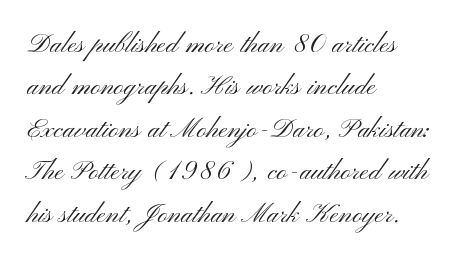
Q: Is the text bold? A: No.
Q: Is the text italic (slanted)? A: Yes.
Q: Is the typeface a serif or a sans-serif typeface? A: Sans-serif.
Q: Is the text underlined? A: No.
Q: How is the paragraph aligned? A: Left-aligned.
Q: Is the spacing between letters normal or unusually wide? A: Normal.
Q: Is the spacing between lines tight, normal or loose? A: Normal.
Q: Width (condensed, normal, or wide)? A: Wide.
Q: Stroke contrast? A: Medium.
Q: x-height? A: Small.
Q: Monospaced? A: No.
